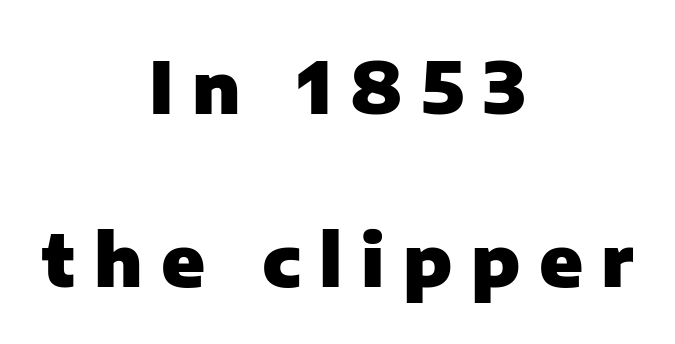
Q: Is the text bold? A: Yes.
Q: Is the text italic (slanted)? A: No, it is upright.
Q: Is the typeface a serif or a sans-serif typeface? A: Sans-serif.
Q: Is the text underlined? A: No.
Q: How is the paragraph aligned? A: Centered.
Q: Is the spacing between letters normal or unusually wide? A: Unusually wide.
Q: Is the spacing between lines tight, normal or loose? A: Loose.
Q: Width (condensed, normal, or wide)? A: Normal.
Q: Stroke contrast? A: Low.
Q: x-height? A: Medium.
Q: Monospaced? A: No.
